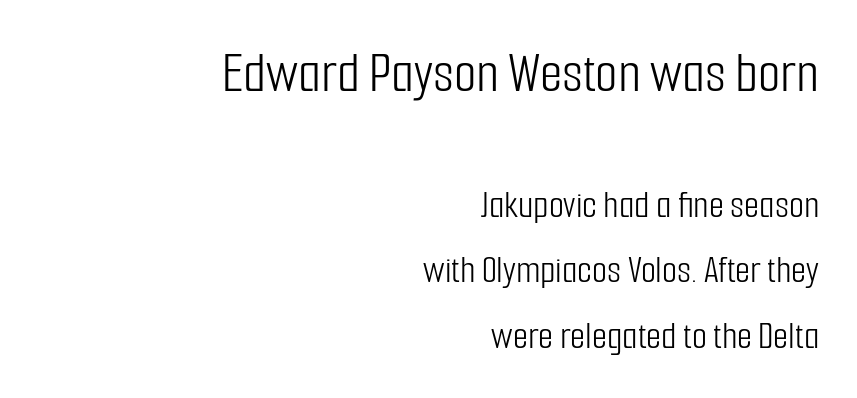
The image shows 58 px light, condensed sans-serif type, upright; set right-aligned, normal line spacing (1.67x), normal letter spacing, not underlined; the first (top) block is 1.49x larger; low stroke contrast and a medium x-height.
